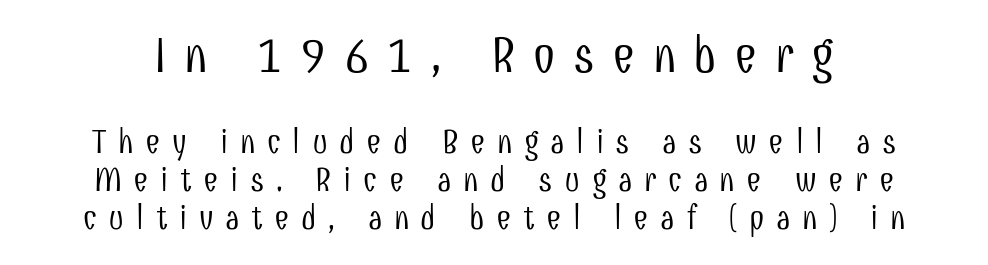
{"serif": "no", "italic": "no", "bold": "no", "weight": "light", "width": "condensed", "stroke_contrast": "low", "x_height": "medium", "monospaced": "no", "underline": "no", "line_spacing": "tight", "line_spacing_ratio": 1.15, "letter_spacing": "wide", "letter_spacing_em": 0.35, "larger_block": "first", "size_ratio": 1.52, "glyph_px": 50}
